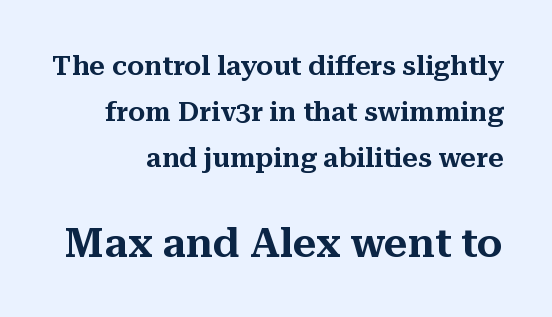
No extra tracking has been applied to these lines. The more generous point size was reserved for the lower chunk. Notice how descenders clear the ascenders below comfortably — that's standard leading. The gap between lines stays unmarked.
